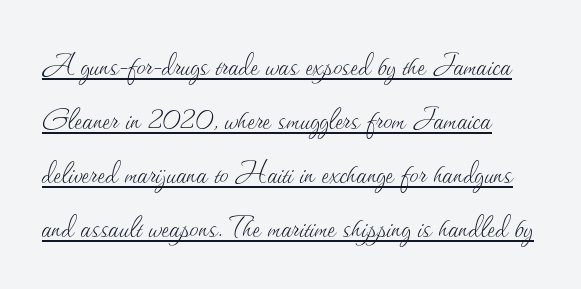
Q: Is the text bold? A: No.
Q: Is the text italic (slanted)? A: Yes.
Q: Is the text underlined? A: Yes.
Q: Is the spacing between letters normal or unusually wide? A: Normal.
Q: Is the spacing between lines tight, normal or loose? A: Normal.
Q: Width (condensed, normal, or wide)? A: Normal.
Q: Stroke contrast? A: Medium.
Q: x-height? A: Small.
Q: Monospaced? A: No.
